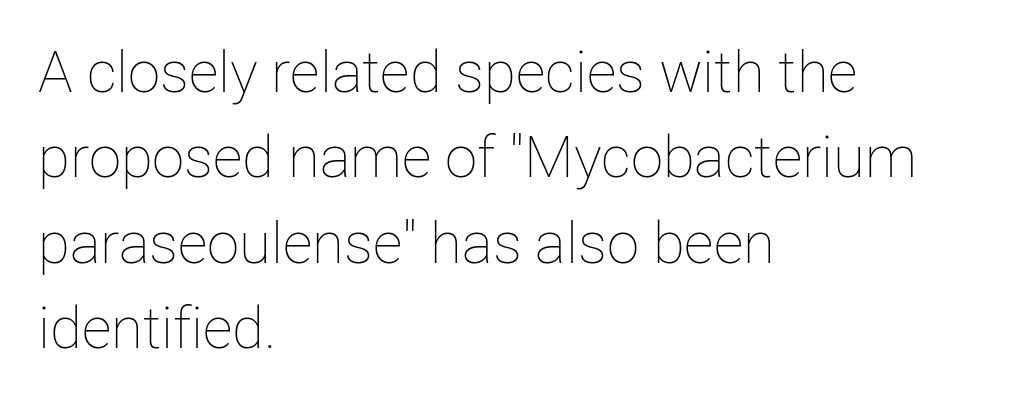
Q: Is the text bold? A: No.
Q: Is the text italic (slanted)? A: No, it is upright.
Q: Is the text underlined? A: No.
Q: How is the paragraph aligned? A: Left-aligned.
Q: Is the spacing between letters normal or unusually wide? A: Normal.
Q: Is the spacing between lines tight, normal or loose? A: Normal.
Q: Width (condensed, normal, or wide)? A: Normal.
Q: Stroke contrast? A: Low.
Q: x-height? A: Medium.
Q: Monospaced? A: No.
